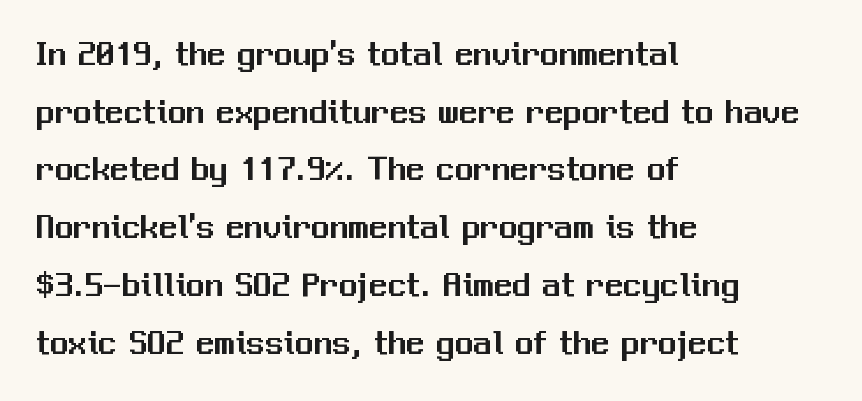
The image shows 37 px sans-serif type, upright; set left-aligned, normal line spacing (1.56x), normal letter spacing, not underlined; medium stroke contrast and a medium x-height.
